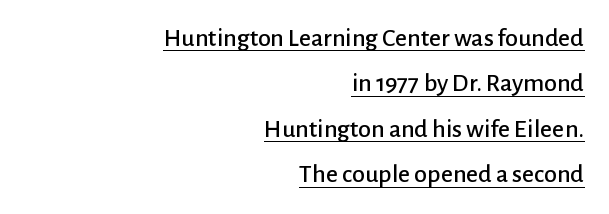
Leftover space on each line is placed entirely before the opening word. In designer terms, the underline attribute is active on this setting. Glyph-to-glyph distance matches everyday printed text. The letters stand upright; this is a roman face.
